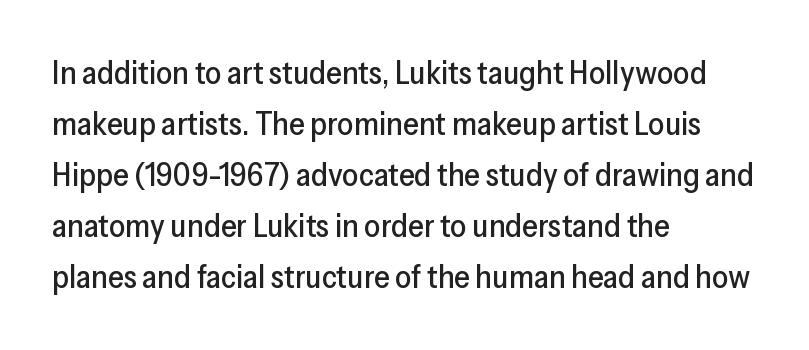
Vertical strokes here are truly vertical. Is this a fixed-width face? No — the glyphs have proportional, varying widths. The string is rendered with underlining switched off. Nothing unusual about the tracking: characters are spaced as the font intends. The setting favours the left margin, as ordinary paragraphs usually do.
